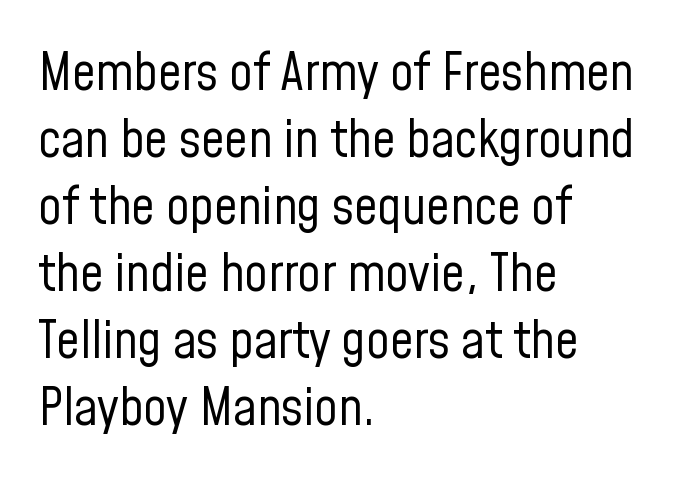
Q: Is the text bold? A: No.
Q: Is the text italic (slanted)? A: No, it is upright.
Q: Is the typeface a serif or a sans-serif typeface? A: Sans-serif.
Q: Is the text underlined? A: No.
Q: How is the paragraph aligned? A: Left-aligned.
Q: Is the spacing between letters normal or unusually wide? A: Normal.
Q: Is the spacing between lines tight, normal or loose? A: Normal.
Q: Width (condensed, normal, or wide)? A: Condensed.
Q: Stroke contrast? A: Low.
Q: x-height? A: Medium.
Q: Monospaced? A: No.
